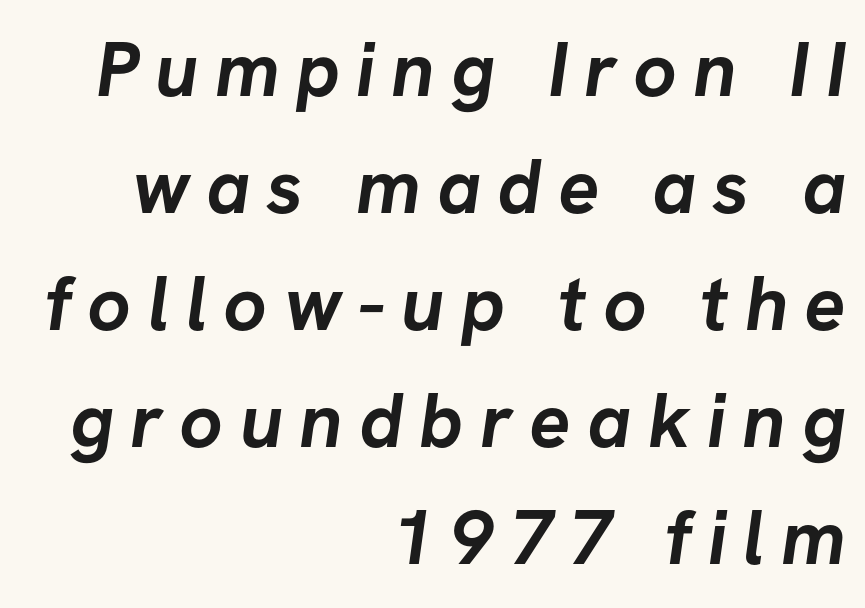
The image shows 77 px semibold sans-serif type; set right-aligned, normal line spacing (1.52x), unusually wide letter spacing (+0.21 em), not underlined; low stroke contrast and a medium x-height.
